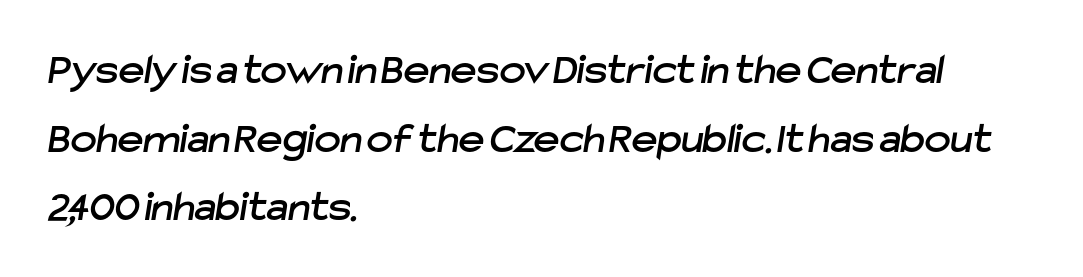
The image shows 44 px sans-serif type; set left-aligned, normal line spacing (1.56x), normal letter spacing, not underlined; low stroke contrast and a medium x-height.
